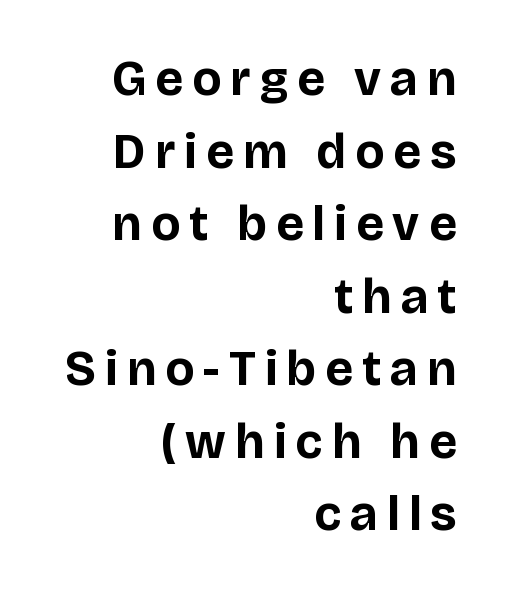
{"serif": "no", "italic": "no", "bold": "yes", "weight": "bold", "width": "normal", "stroke_contrast": "low", "x_height": "large", "monospaced": "no", "underline": "no", "align": "right", "line_spacing": "normal", "line_spacing_ratio": 1.48, "glyph_px": 49}
